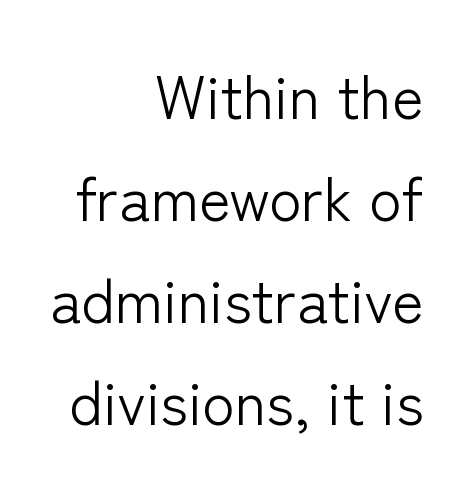
Unbolded letterforms with no extra heft. The passage shown is typed in a proportional face where columns would drift. Line ends are locked; line starts wander. Bare-footed words on every line. Words appear dense and cohesive because spacing is normal. What's the leading like? Ordinary, nothing unusual.
